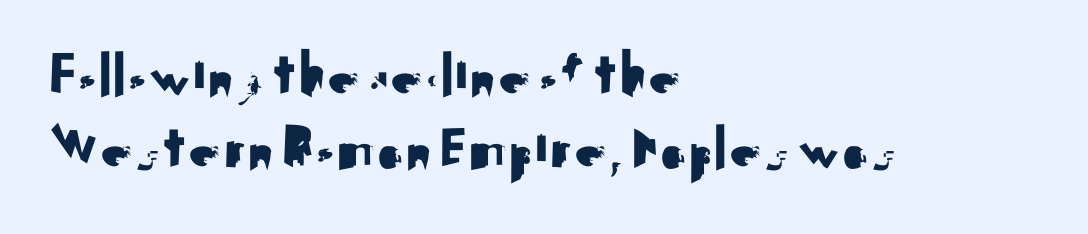
{"serif": "no", "italic": "no", "width": "normal", "stroke_contrast": "medium", "x_height": "small", "monospaced": "no", "underline": "no", "align": "left", "line_spacing": "tight", "line_spacing_ratio": 1.14, "letter_spacing": "normal", "letter_spacing_em": 0.0, "glyph_px": 64}
